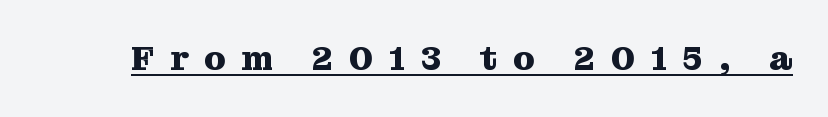
The image shows 34 px heavy serif type, upright; set unusually wide letter spacing (+0.46 em), underlined; medium stroke contrast and a medium x-height.
